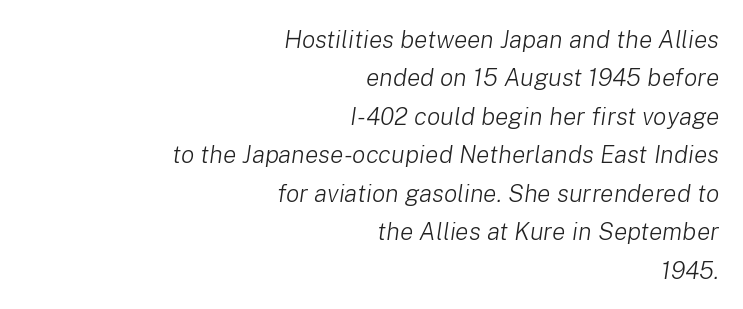
{"italic": "yes", "lean": "right", "slant_degrees": 8, "bold": "no", "underline": "no", "align": "right", "line_spacing": "normal", "line_spacing_ratio": 1.54, "letter_spacing": "normal", "letter_spacing_em": 0.0, "glyph_px": 25}
